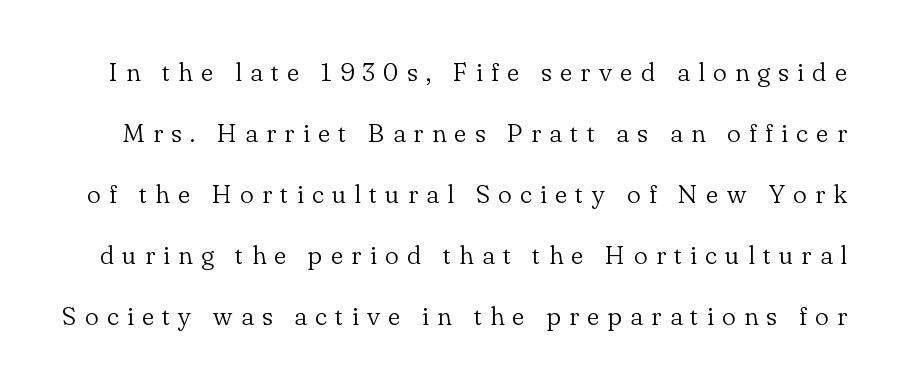
Q: Is the text bold? A: No.
Q: Is the text italic (slanted)? A: No, it is upright.
Q: Is the text underlined? A: No.
Q: Is the spacing between letters normal or unusually wide? A: Unusually wide.
Q: Is the spacing between lines tight, normal or loose? A: Loose.
